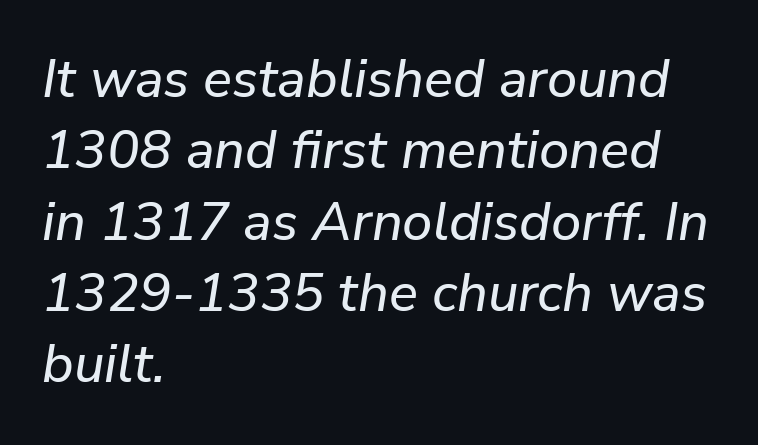
{"italic": "yes", "lean": "right", "slant_degrees": 9, "width": "normal", "stroke_contrast": "low", "x_height": "medium", "monospaced": "no", "underline": "no", "align": "left", "line_spacing": "normal", "line_spacing_ratio": 1.32, "letter_spacing": "normal", "letter_spacing_em": 0.0, "glyph_px": 54}
